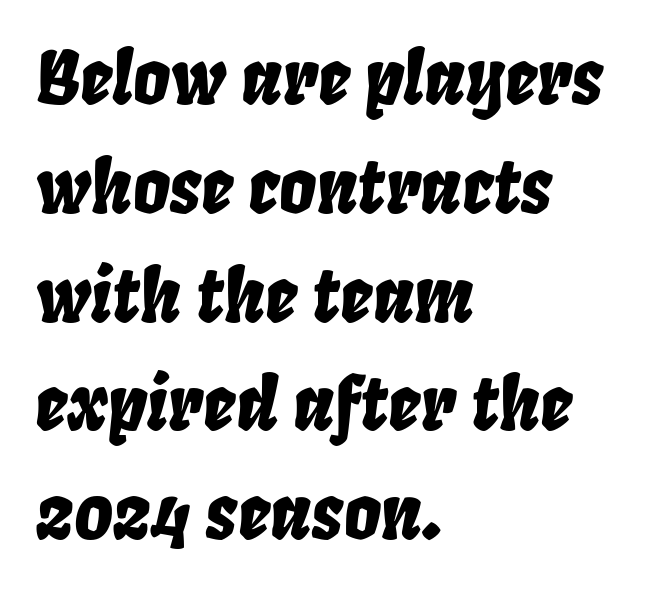
The image shows 73 px condensed type, italic (leaning right); set left-aligned, normal line spacing (1.49x), normal letter spacing, not underlined; low stroke contrast and a large x-height.
